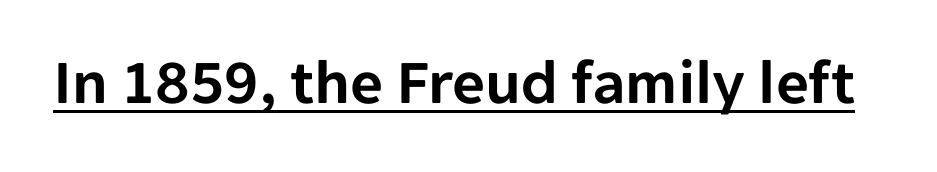
Do the letters lean? They stand straight. The line texture is even and compact thanks to regular tracking. Character widths vary here, with narrow letters taking less room than wide ones. The words here are underlined. The font family rendered here belongs to the sans-serif group.
